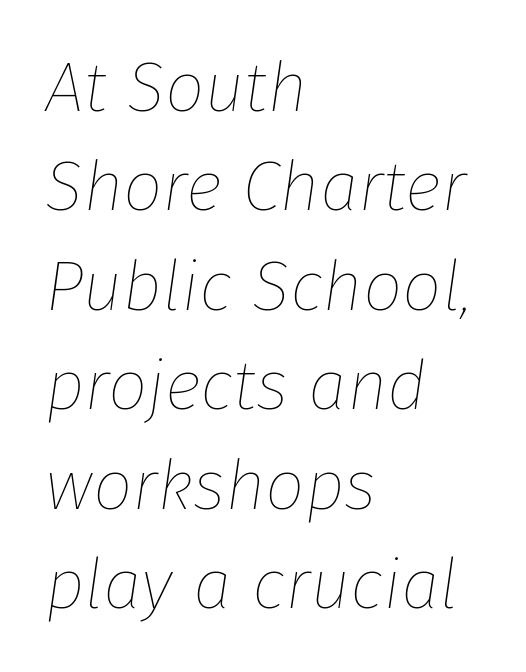
The image shows 70 px thin type, italic (leaning right); set left-aligned, normal line spacing (1.42x), normal letter spacing, not underlined; low stroke contrast and a medium x-height.
